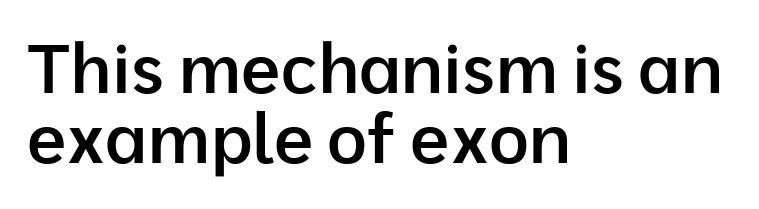
{"serif": "no", "italic": "no", "bold": "semi", "weight": "semibold", "width": "normal", "stroke_contrast": "low", "x_height": "medium", "monospaced": "no", "underline": "no", "align": "left", "line_spacing": "tight", "line_spacing_ratio": 1.02, "letter_spacing": "normal", "letter_spacing_em": 0.0, "glyph_px": 69}
